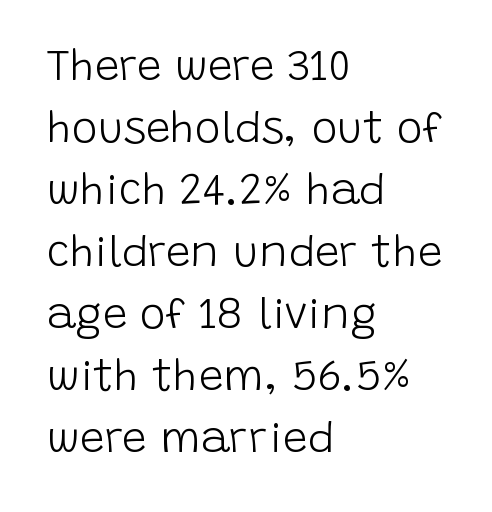
The image shows 44 px light sans-serif type, upright; set left-aligned, normal line spacing (1.41x), normal letter spacing, not underlined; low stroke contrast and a large x-height.
